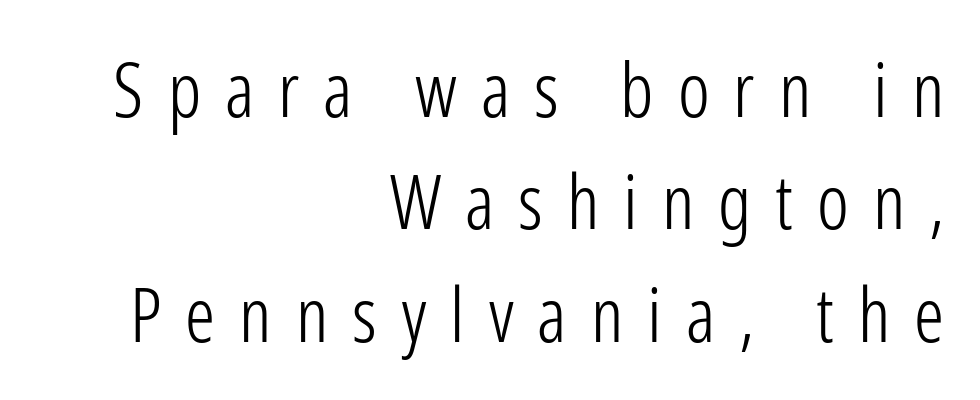
{"serif": "no", "italic": "no", "bold": "no", "weight": "light", "width": "condensed", "stroke_contrast": "low", "x_height": "medium", "monospaced": "no", "underline": "no", "align": "right", "line_spacing": "normal", "line_spacing_ratio": 1.5, "letter_spacing": "wide", "letter_spacing_em": 0.32, "glyph_px": 75}
